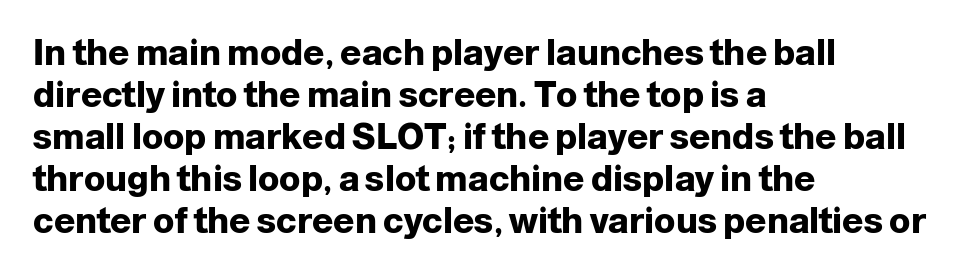
The type family on display is of the sans-serif kind. Bold? Absolutely — the strokes are thick and heavy. Here the designer chose a conventional face with non-uniform glyph widths. These lines are set flush left with a ragged right edge.
